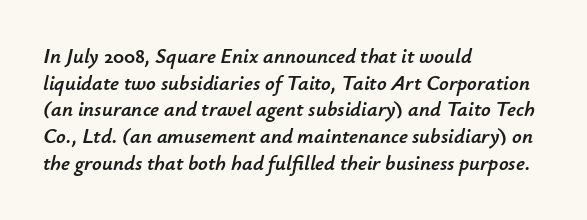
The passage shown leans; its letterforms are oblique. Spacing between characters is what you'd get straight out of the box. The typesetter chose a ragged-right arrangement here. Only glyphs here, with clear space below each row. The block of text has a typical density, with ordinary space between rows.
